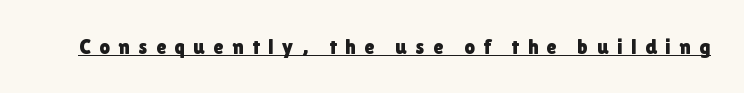
Q: Is the text italic (slanted)? A: No, it is upright.
Q: Is the text underlined? A: Yes.
Q: Is the spacing between letters normal or unusually wide? A: Unusually wide.
